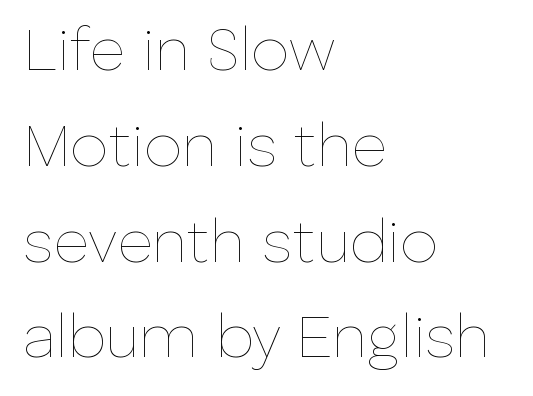
The image shows 61 px thin type, upright; set left-aligned, normal line spacing (1.57x), normal letter spacing, not underlined; low stroke contrast and a medium x-height.
